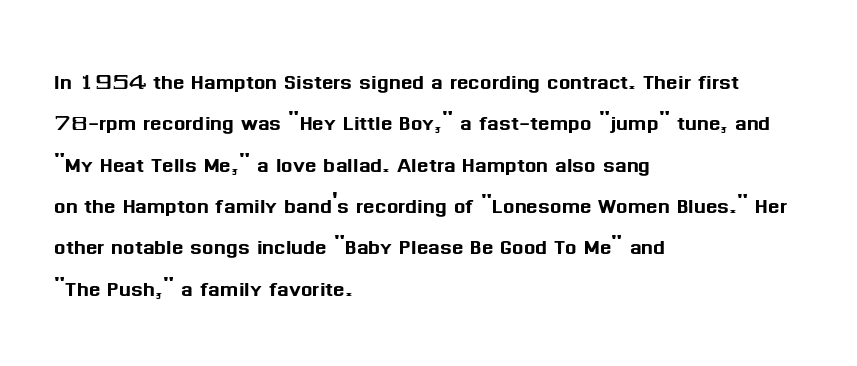
Q: Is the text italic (slanted)? A: No, it is upright.
Q: Is the text underlined? A: No.
Q: How is the paragraph aligned? A: Left-aligned.
Q: Is the spacing between letters normal or unusually wide? A: Normal.
Q: Is the spacing between lines tight, normal or loose? A: Normal.
